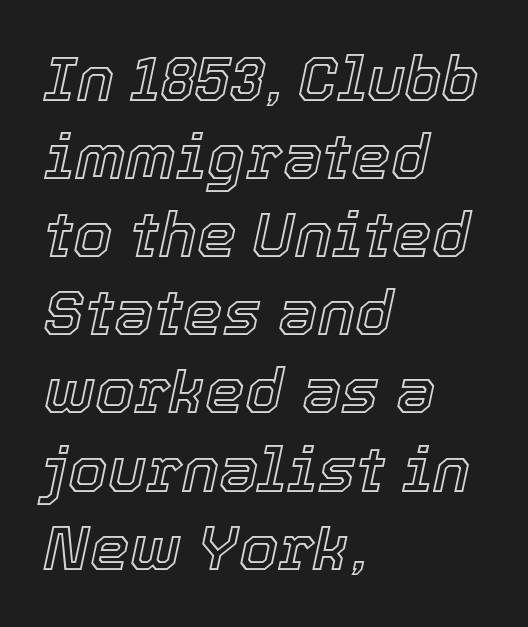
The image shows 63 px text type, italic (leaning right); set left-aligned, line spacing 1.24x, normal letter spacing, not underlined; a medium x-height.
